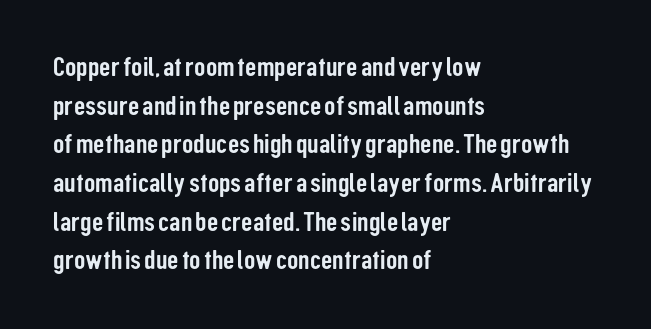
{"serif": "no", "italic": "no", "width": "condensed", "stroke_contrast": "low", "x_height": "medium", "monospaced": "no", "underline": "no", "align": "left", "line_spacing": "normal", "line_spacing_ratio": 1.38, "letter_spacing": "normal", "letter_spacing_em": 0.0, "glyph_px": 28}
